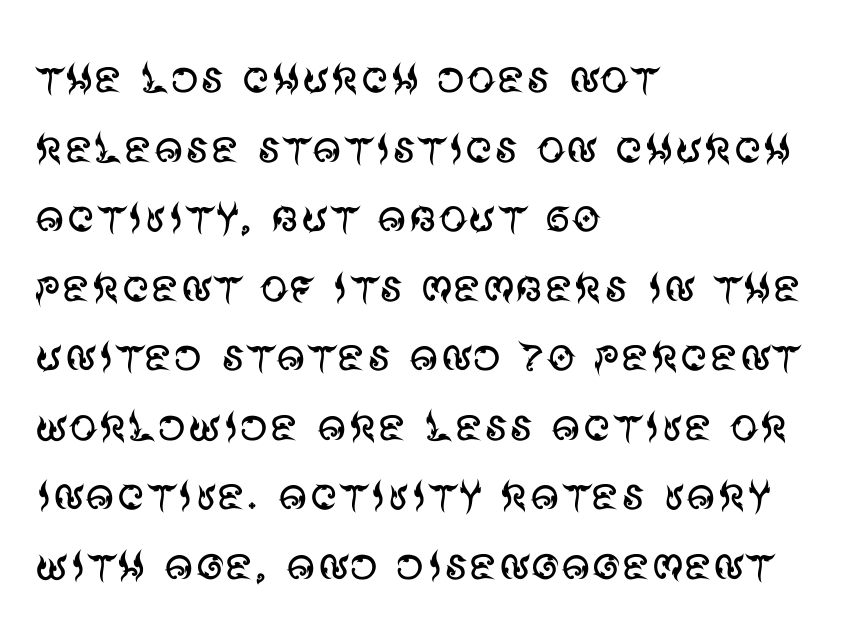
{"serif": "no", "italic": "no", "bold": "no", "weight": "regular", "width": "normal", "stroke_contrast": "medium", "x_height": "large", "monospaced": "no", "underline": "no", "align": "left", "line_spacing_ratio": 1.22, "letter_spacing": "normal", "letter_spacing_em": 0.0, "glyph_px": 57}
